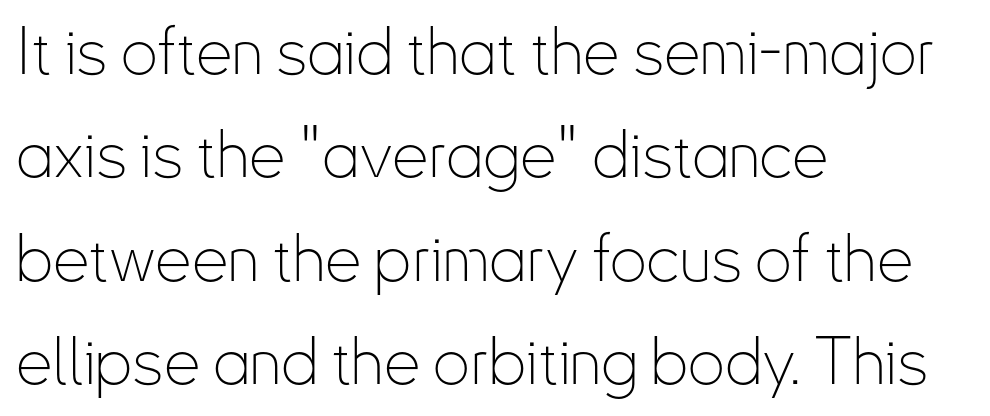
Nope, no serifs anywhere on these letters. One-word summary of the alignment: left. The space between consecutive lines is moderate. Proportional: the letters do not fall into vertical columns. No extra tracking has been applied to these lines. This is roman type, the default non-slanted kind.
